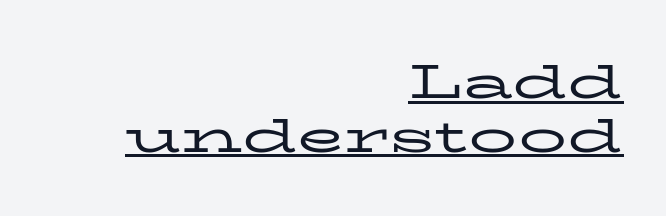
Q: Is the text bold? A: No.
Q: Is the text italic (slanted)? A: No, it is upright.
Q: Is the typeface a serif or a sans-serif typeface? A: Serif.
Q: Is the text underlined? A: Yes.
Q: How is the paragraph aligned? A: Right-aligned.
Q: Is the spacing between letters normal or unusually wide? A: Normal.
Q: Is the spacing between lines tight, normal or loose? A: Tight.
Q: Width (condensed, normal, or wide)? A: Wide.
Q: Stroke contrast? A: Low.
Q: x-height? A: Medium.
Q: Monospaced? A: No.
